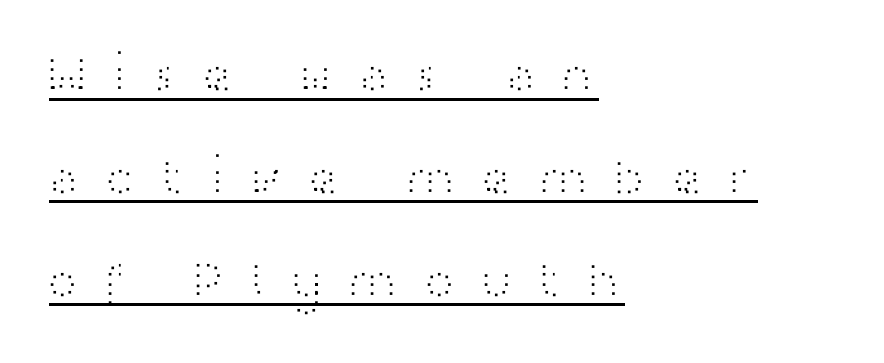
{"serif": "no", "italic": "no", "bold": "no", "weight": "light", "width": "wide", "stroke_contrast": "high", "x_height": "medium", "monospaced": "no", "underline": "yes", "align": "left", "line_spacing": "loose", "line_spacing_ratio": 1.94, "letter_spacing": "wide", "letter_spacing_em": 0.42, "glyph_px": 53}
